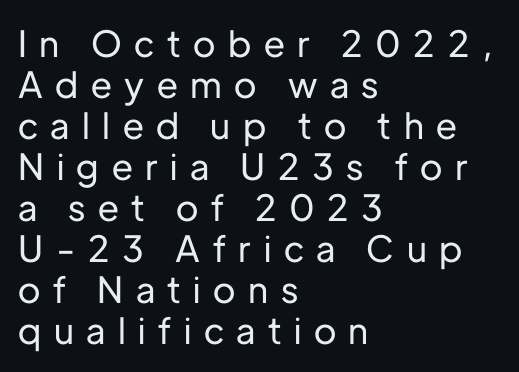
The image shows 36 px sans-serif type, upright; set left-aligned, tight line spacing (1.14x), unusually wide letter spacing (+0.35 em), not underlined; low stroke contrast and a medium x-height.
